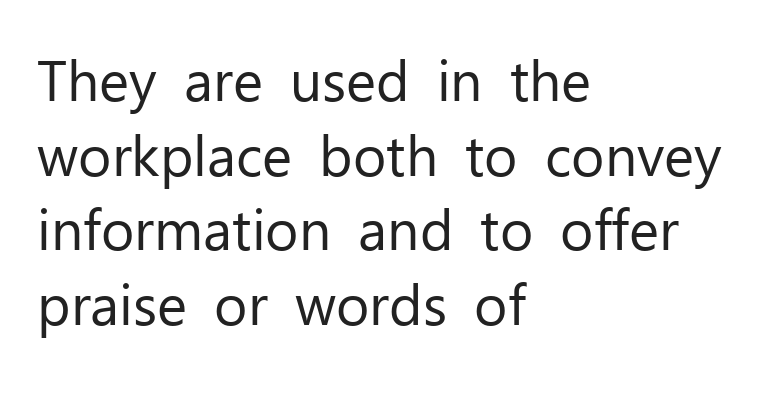
The image shows 57 px regular-weight sans-serif type, upright; set left-aligned, normal line spacing (1.31x), normal letter spacing, not underlined; low stroke contrast and a medium x-height.
